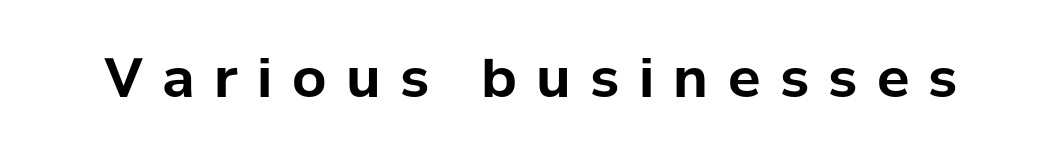
{"serif": "no", "italic": "no", "bold": "yes", "weight": "bold", "width": "normal", "stroke_contrast": "low", "x_height": "medium", "monospaced": "no", "underline": "no", "letter_spacing": "wide", "letter_spacing_em": 0.36, "glyph_px": 54}
